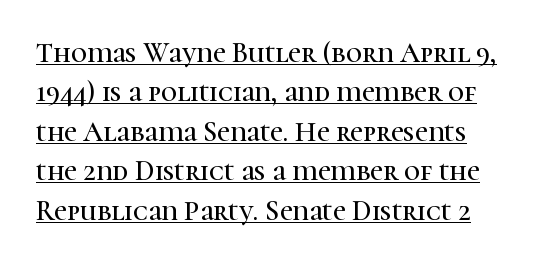
Q: Is the text italic (slanted)? A: No, it is upright.
Q: Is the typeface a serif or a sans-serif typeface? A: Serif.
Q: Is the text underlined? A: Yes.
Q: Is the spacing between letters normal or unusually wide? A: Normal.
Q: Is the spacing between lines tight, normal or loose? A: Normal.
Q: Width (condensed, normal, or wide)? A: Normal.
Q: Stroke contrast? A: High.
Q: x-height? A: Medium.
Q: Monospaced? A: No.
